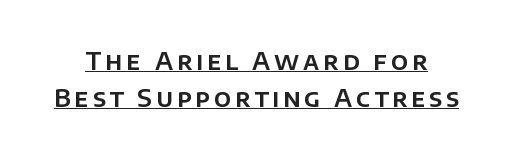
{"italic": "no", "underline": "yes", "line_spacing": "normal", "line_spacing_ratio": 1.55, "glyph_px": 24}
